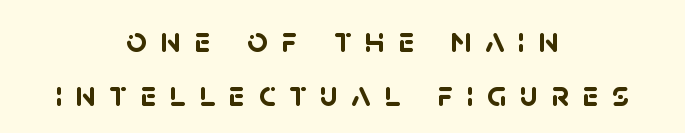
The image shows 36 px semibold sans-serif type; set centered, normal line spacing (1.49x), unusually wide letter spacing (+0.37 em), not underlined; low stroke contrast and a large x-height.
